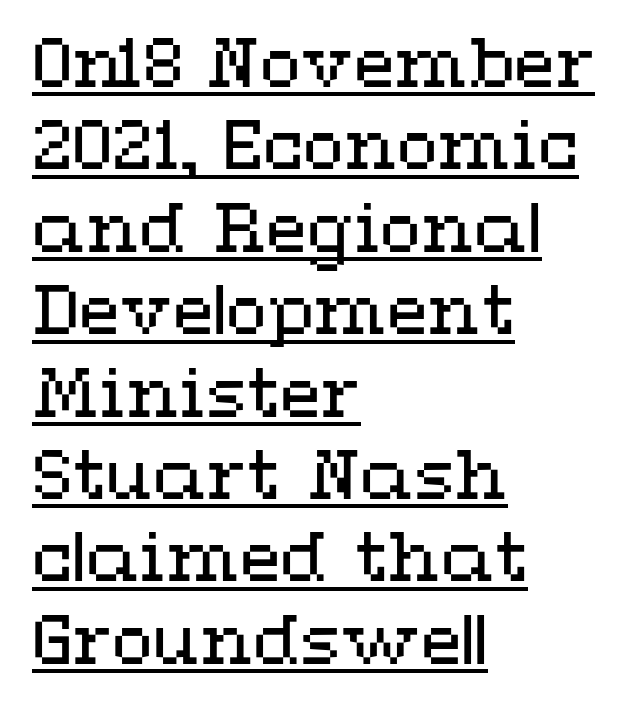
{"italic": "no", "bold": "no", "weight": "regular", "width": "wide", "stroke_contrast": "medium", "x_height": "medium", "monospaced": "no", "underline": "yes", "align": "left", "line_spacing_ratio": 1.23, "letter_spacing": "normal", "letter_spacing_em": 0.0, "glyph_px": 67}
